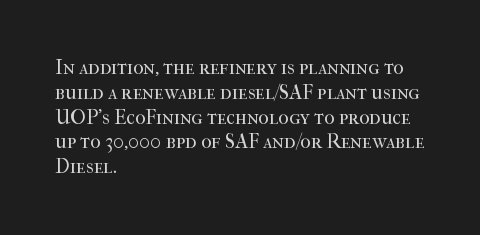
Each stroke keeps to a modest, everyday thickness or less. The type is set solid horizontally, with unmodified tracking. Italic: no, the glyphs are upright roman. In CSS terms this would be text-align: left.
